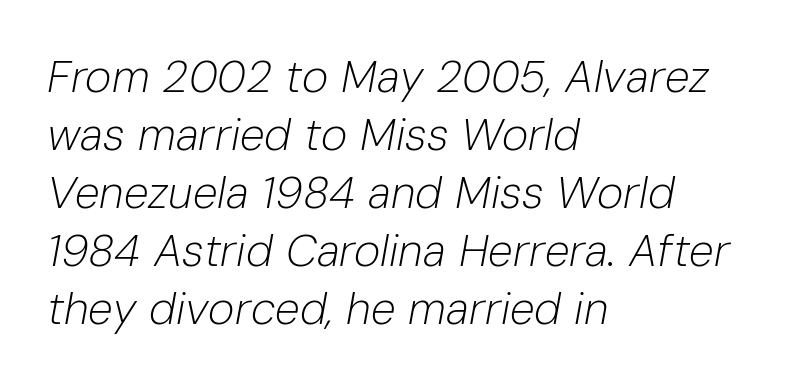
{"italic": "yes", "lean": "right", "slant_degrees": 10, "bold": "no", "weight": "light", "width": "normal", "stroke_contrast": "low", "x_height": "medium", "monospaced": "no", "underline": "no", "align": "left", "line_spacing": "normal", "line_spacing_ratio": 1.29, "letter_spacing": "normal", "letter_spacing_em": 0.0, "glyph_px": 45}
